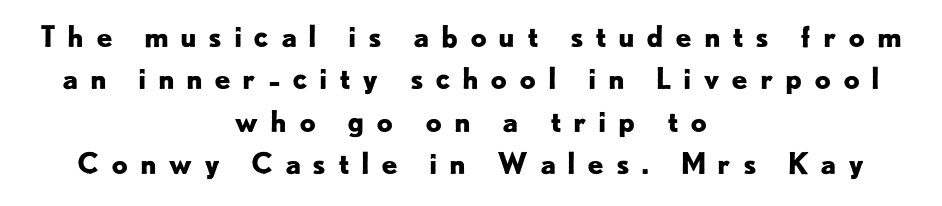
{"serif": "no", "italic": "no", "bold": "yes", "weight": "bold", "width": "normal", "stroke_contrast": "low", "x_height": "small", "monospaced": "no", "underline": "no", "align": "center", "line_spacing": "normal", "line_spacing_ratio": 1.46, "letter_spacing": "wide", "letter_spacing_em": 0.39, "glyph_px": 29}
